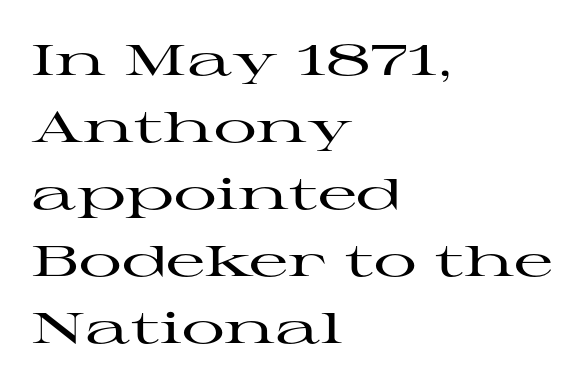
Q: Is the text italic (slanted)? A: No, it is upright.
Q: Is the typeface a serif or a sans-serif typeface? A: Serif.
Q: Is the text underlined? A: No.
Q: How is the paragraph aligned? A: Left-aligned.
Q: Is the spacing between letters normal or unusually wide? A: Normal.
Q: Is the spacing between lines tight, normal or loose? A: Normal.
Q: Width (condensed, normal, or wide)? A: Wide.
Q: Stroke contrast? A: High.
Q: x-height? A: Medium.
Q: Monospaced? A: No.
